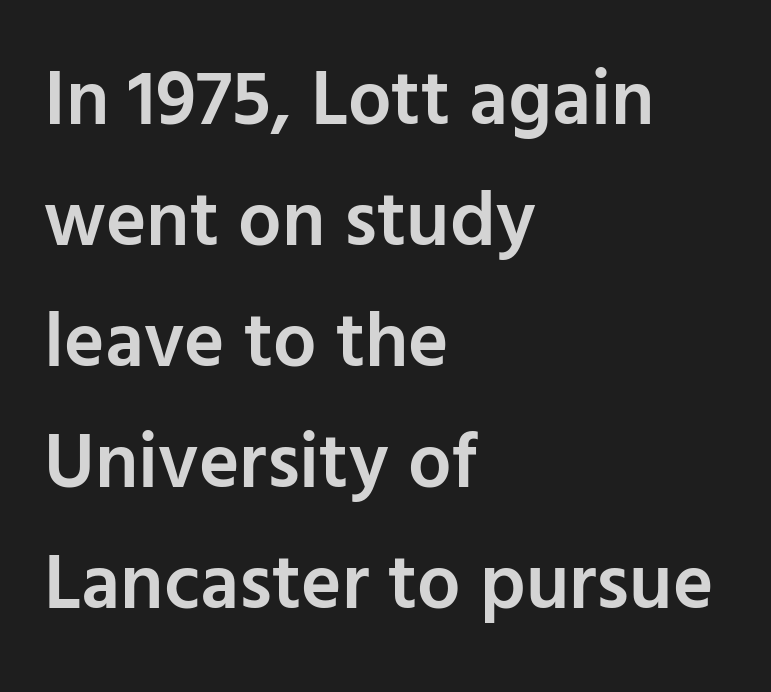
The foot of each line stays bare and open. Slightly chunky letters — semibold, I'd say, not full bold. Style check: upright. The letters advance in unequal steps, a hallmark of proportional type.
